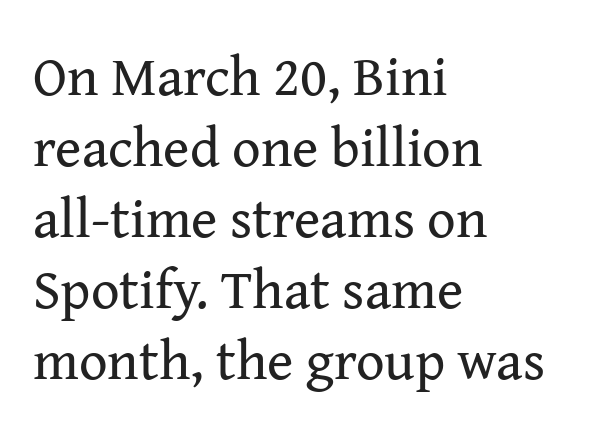
The image shows 56 px regular-weight serif type, upright; set left-aligned, normal line spacing (1.27x), normal letter spacing, not underlined; medium stroke contrast and a medium x-height.
